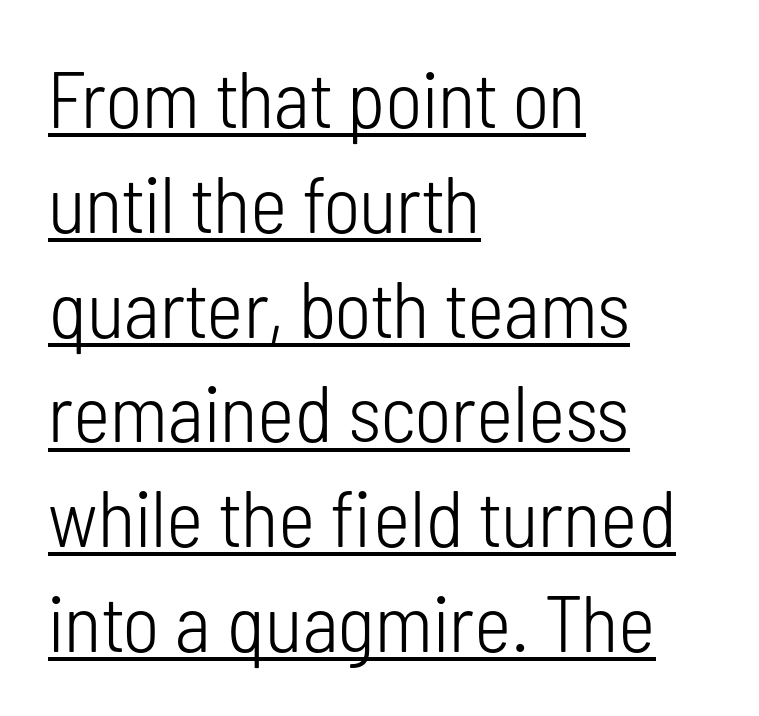
Decoration check: the copy is underlined. Glyph-to-glyph distance matches everyday printed text. Do the characters align in a grid? No, the font is proportional. The letterforms sit at book weight or below. Is this a sans? Yes — the strokes have no serifs. Where is the straight margin? On the left.
